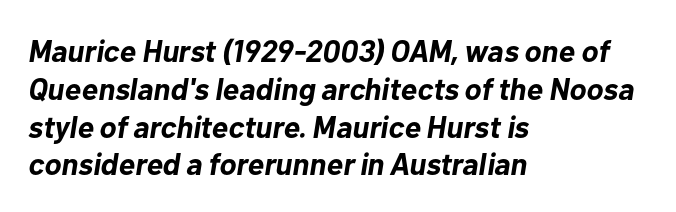
The image shows 31 px bold type, italic (leaning right); set left-aligned, line spacing 1.22x, normal letter spacing, not underlined; low stroke contrast and a medium x-height.
